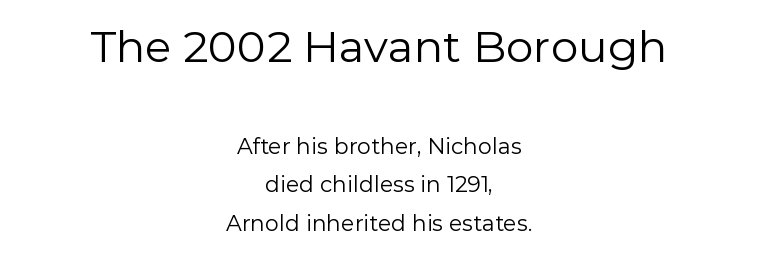
{"serif": "no", "italic": "no", "bold": "no", "weight": "regular", "width": "normal", "stroke_contrast": "low", "x_height": "medium", "monospaced": "no", "underline": "no", "align": "center", "line_spacing_ratio": 1.76, "letter_spacing": "normal", "letter_spacing_em": 0.0, "larger_block": "first", "size_ratio": 2.0, "glyph_px": 44}
